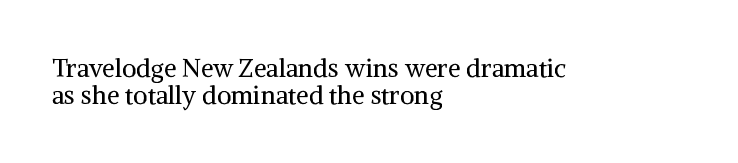
The image shows 25 px text type, upright; set left-aligned, tight line spacing (1.08x), normal letter spacing, not underlined.
